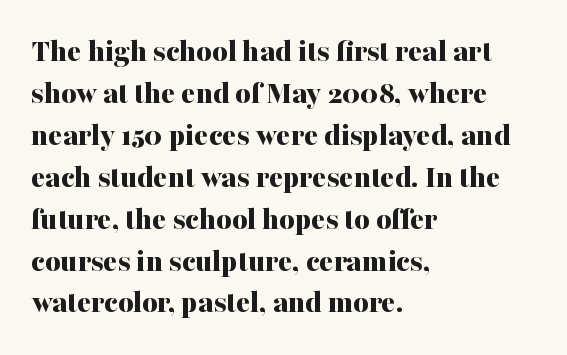
Q: Is the text bold? A: Yes.
Q: Is the text italic (slanted)? A: No, it is upright.
Q: Is the typeface a serif or a sans-serif typeface? A: Serif.
Q: Is the text underlined? A: No.
Q: How is the paragraph aligned? A: Left-aligned.
Q: Is the spacing between letters normal or unusually wide? A: Normal.
Q: Is the spacing between lines tight, normal or loose? A: Normal.
Q: Width (condensed, normal, or wide)? A: Normal.
Q: Stroke contrast? A: Medium.
Q: x-height? A: Medium.
Q: Monospaced? A: No.
